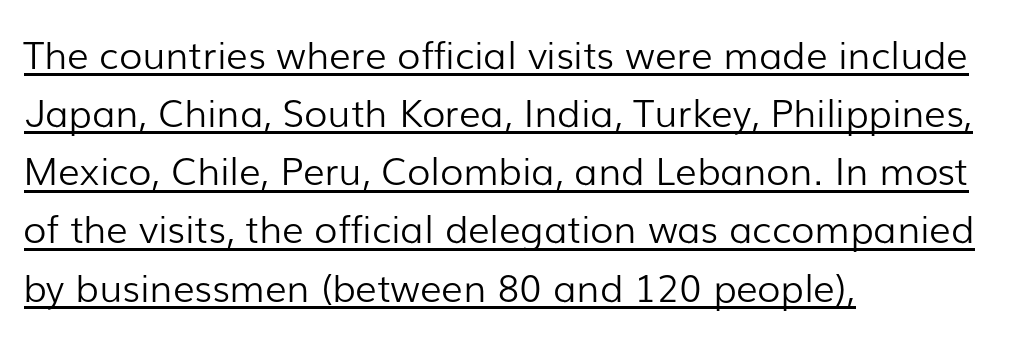
A typesetter would call this proportional, since set widths differ per character. Designer's note — italics off, roman on. Nothing heavy about these letters — not bold at all. The type family on display is of the sans-serif kind.
